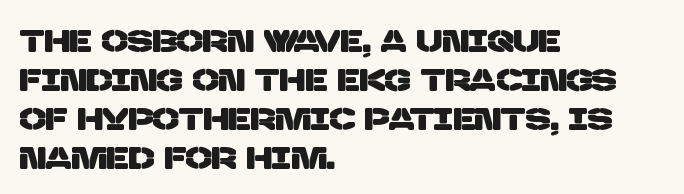
The image shows 31 px sans-serif type; set left-aligned, normal line spacing (1.26x), normal letter spacing, not underlined; low stroke contrast and a large x-height.
